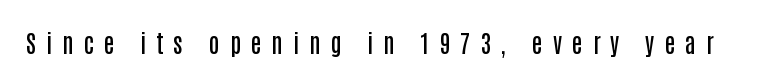
Students, this is semibold: more ink than regular, less than bold. Does extra space separate the letters? Yes, quite a lot of it. Descenders hang freely into open space. These lines were composed using upright roman letters.
